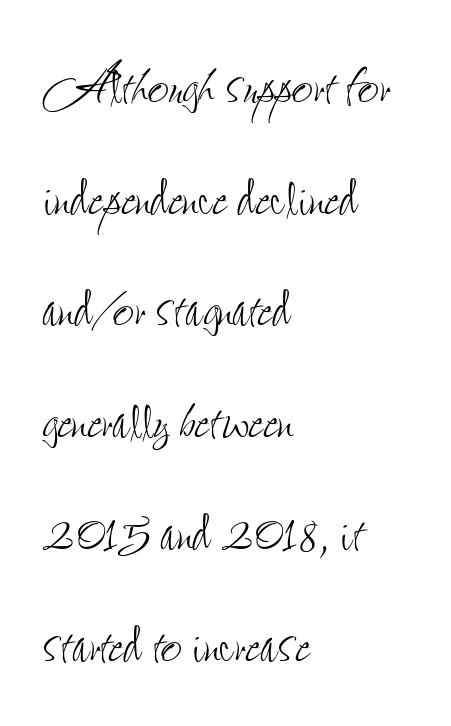
Q: Is the text bold? A: No.
Q: Is the text italic (slanted)? A: Yes.
Q: Is the text underlined? A: No.
Q: How is the paragraph aligned? A: Left-aligned.
Q: Is the spacing between letters normal or unusually wide? A: Normal.
Q: Is the spacing between lines tight, normal or loose? A: Normal.
Q: Width (condensed, normal, or wide)? A: Condensed.
Q: Stroke contrast? A: Low.
Q: x-height? A: Small.
Q: Monospaced? A: No.
